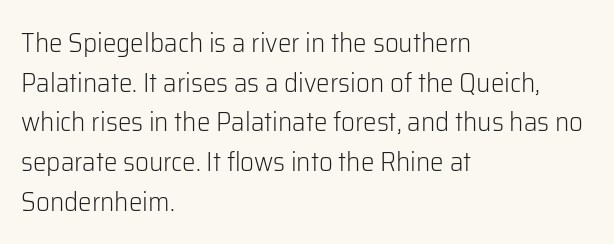
{"italic": "no", "bold": "no", "underline": "no", "align": "left", "line_spacing": "normal", "line_spacing_ratio": 1.47, "letter_spacing": "normal", "letter_spacing_em": 0.0, "glyph_px": 27}
